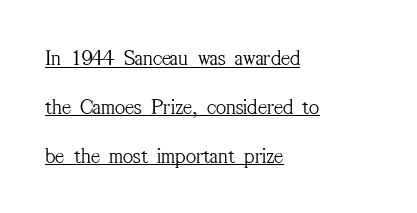
The image shows 22 px text type, upright; set left-aligned, loose line spacing (2.22x), normal letter spacing, underlined.
